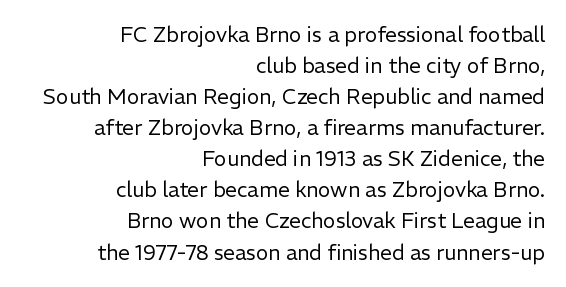
{"italic": "no", "bold": "no", "underline": "no", "align": "right", "line_spacing": "normal", "line_spacing_ratio": 1.48, "letter_spacing": "normal", "letter_spacing_em": 0.0, "glyph_px": 21}
